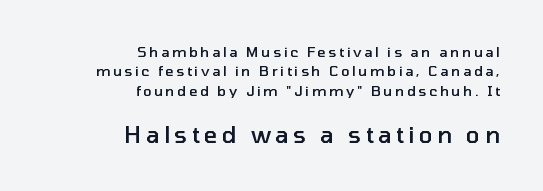
Q: Is the text bold? A: Semi-bold.
Q: Is the text italic (slanted)? A: No, it is upright.
Q: Is the text underlined? A: No.
Q: How is the paragraph aligned? A: Right-aligned.
Q: Is the spacing between lines tight, normal or loose? A: Normal.
Q: Which block of text is set in a larger size, the first (top) or the second (bottom)? A: The second (bottom) one.
